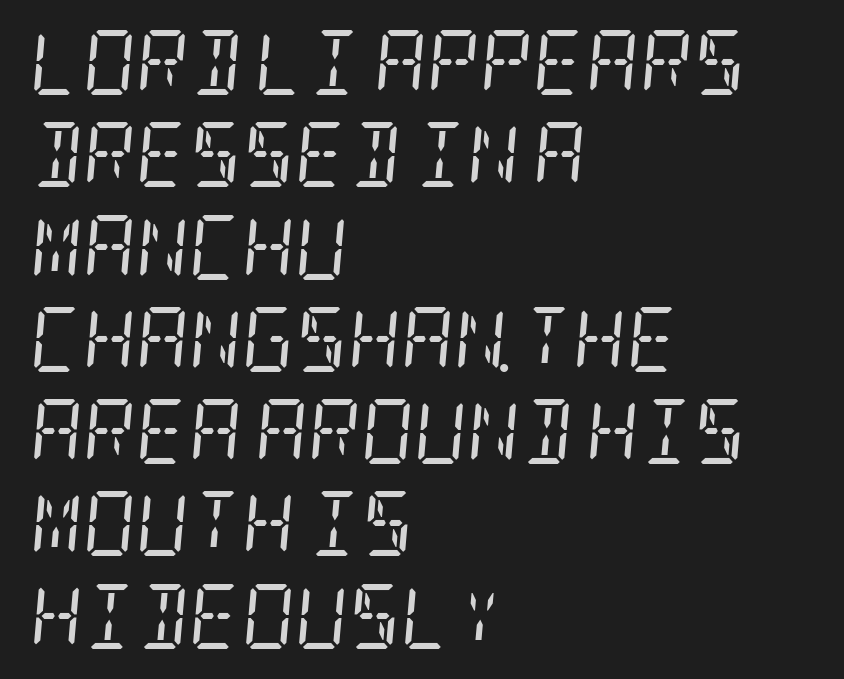
{"serif": "yes", "italic": "yes", "lean": "right", "slant_degrees": 5, "bold": "no", "weight": "regular", "width": "condensed", "stroke_contrast": "low", "x_height": "large", "underline": "no", "align": "left", "line_spacing": "normal", "line_spacing_ratio": 1.42, "letter_spacing": "normal", "letter_spacing_em": 0.0, "glyph_px": 65}
